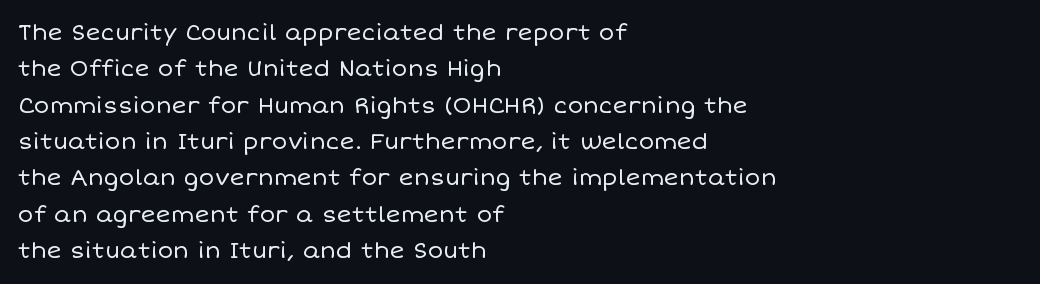
Q: Is the text bold? A: No.
Q: Is the text italic (slanted)? A: No, it is upright.
Q: Is the text underlined? A: No.
Q: How is the paragraph aligned? A: Left-aligned.
Q: Is the spacing between letters normal or unusually wide? A: Normal.
Q: Is the spacing between lines tight, normal or loose? A: Normal.
